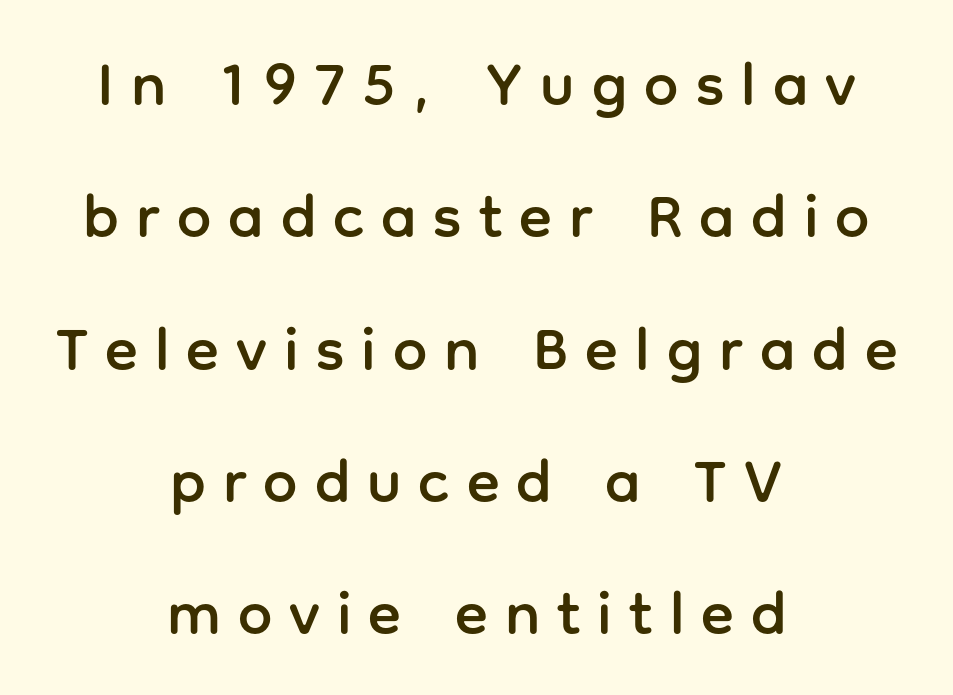
Q: Is the text italic (slanted)? A: No, it is upright.
Q: Is the typeface a serif or a sans-serif typeface? A: Sans-serif.
Q: Is the text underlined? A: No.
Q: How is the paragraph aligned? A: Centered.
Q: Is the spacing between letters normal or unusually wide? A: Unusually wide.
Q: Is the spacing between lines tight, normal or loose? A: Loose.
Q: Width (condensed, normal, or wide)? A: Normal.
Q: Stroke contrast? A: Low.
Q: x-height? A: Medium.
Q: Monospaced? A: No.
